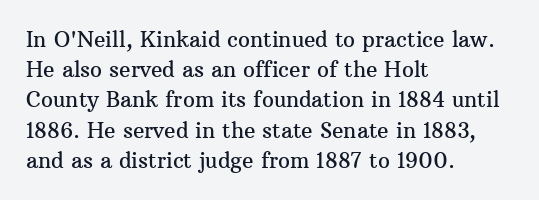
Q: Is the text italic (slanted)? A: No, it is upright.
Q: Is the text underlined? A: No.
Q: How is the paragraph aligned? A: Left-aligned.
Q: Is the spacing between letters normal or unusually wide? A: Normal.
Q: Is the spacing between lines tight, normal or loose? A: Normal.
